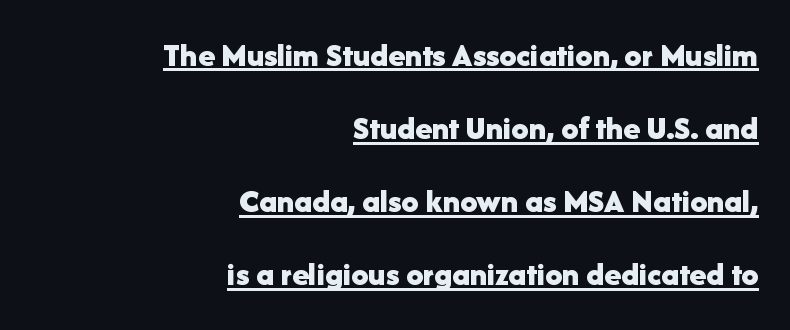
The ragged edge is on the left, which tells us the setting is flush right. No italicization has been applied; the sample stays upright. Quick note: underline on. Compared with an ordinary text face, these strokes are far heavier — a full bold.
